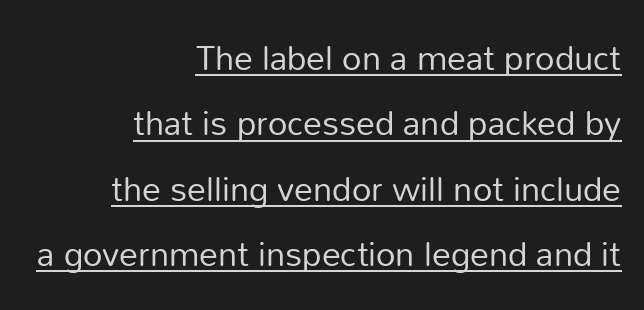
Beneath each row of characters lies a ruled line. The axis of the letterforms is exactly vertical. Each new line begins a long way beneath the previous one. Unbolded letterforms with no extra heft.
